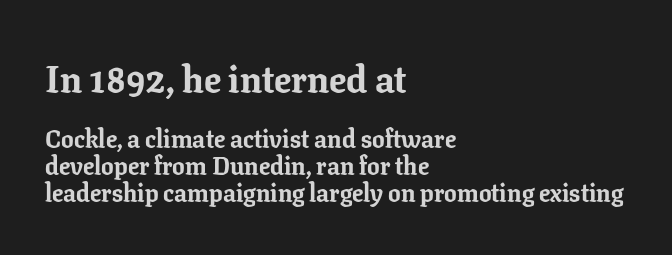
The space beneath each line is pristine and unruled. The typeface chosen for these lines features serifs. Character widths vary here, with narrow letters taking less room than wide ones. Interline gaps are noticeably narrow in this sample. Is the letter spacing exaggerated? No — it looks like the ordinary default.
